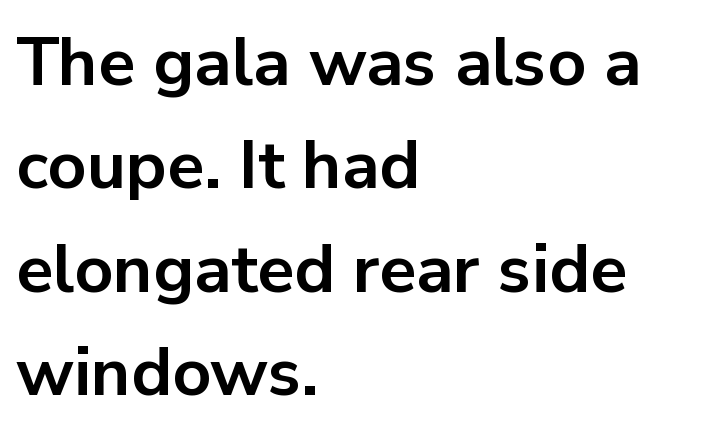
{"serif": "no", "italic": "no", "bold": "yes", "weight": "bold", "width": "normal", "stroke_contrast": "low", "x_height": "medium", "monospaced": "no", "underline": "no", "align": "left", "line_spacing": "normal", "line_spacing_ratio": 1.52, "letter_spacing": "normal", "letter_spacing_em": 0.0, "glyph_px": 68}
